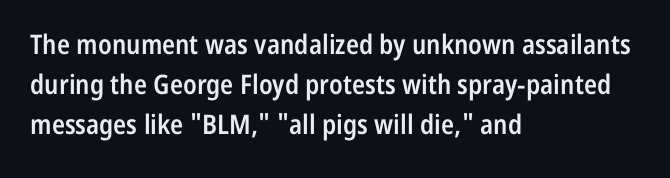
Q: Is the text bold? A: Semi-bold.
Q: Is the text italic (slanted)? A: No, it is upright.
Q: Is the text underlined? A: No.
Q: How is the paragraph aligned? A: Left-aligned.
Q: Is the spacing between letters normal or unusually wide? A: Normal.
Q: Is the spacing between lines tight, normal or loose? A: Normal.
